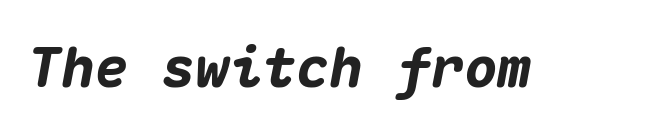
{"italic": "yes", "lean": "right", "slant_degrees": 10, "bold": "yes", "weight": "heavy", "width": "normal", "stroke_contrast": "medium", "x_height": "medium", "monospaced": "yes", "underline": "no", "letter_spacing": "normal", "letter_spacing_em": 0.0, "glyph_px": 56}
